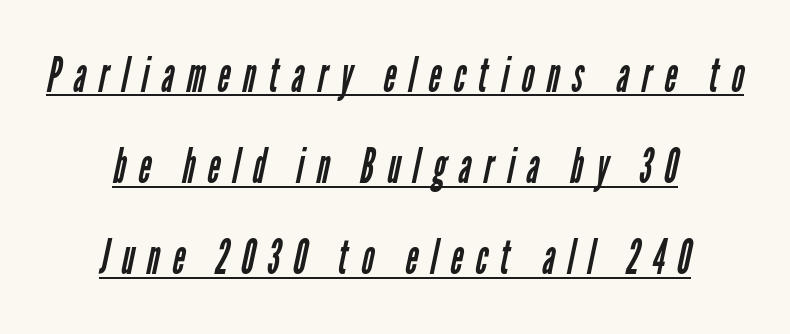
The image shows 48 px regular-weight, condensed sans-serif type; set centered, loose line spacing (1.9x), unusually wide letter spacing (+0.27 em), underlined; low stroke contrast and a medium x-height.
